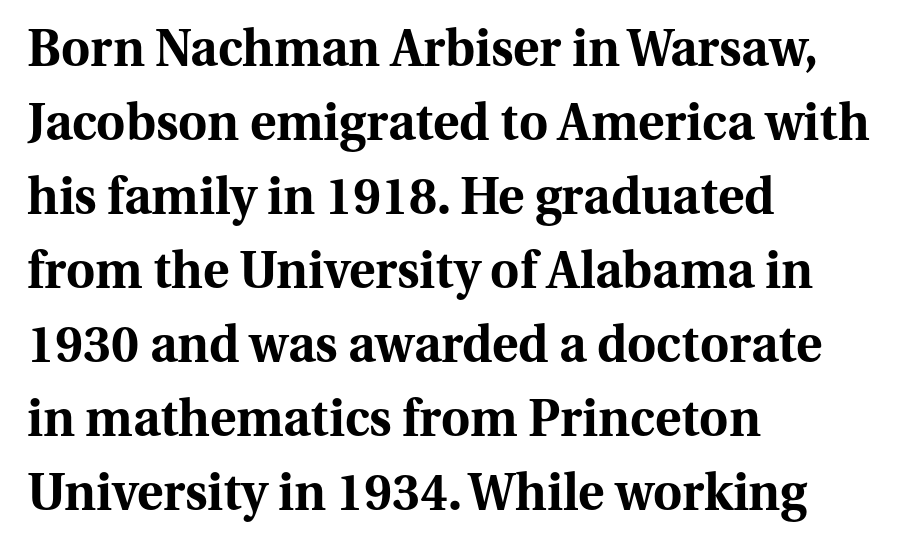
The image shows 50 px bold serif type, upright; set left-aligned, normal line spacing (1.48x), normal letter spacing, not underlined; medium stroke contrast and a medium x-height.
